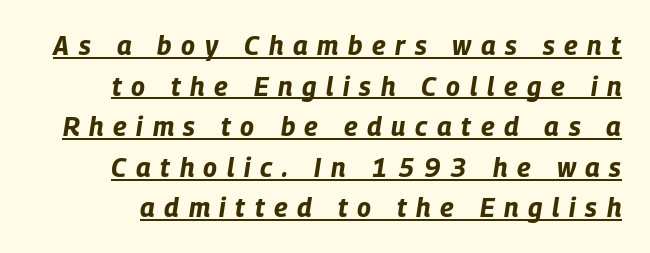
{"italic": "yes", "lean": "right", "slant_degrees": 9, "bold": "yes", "underline": "yes", "line_spacing": "normal", "line_spacing_ratio": 1.56, "letter_spacing": "wide", "letter_spacing_em": 0.37, "glyph_px": 26}
